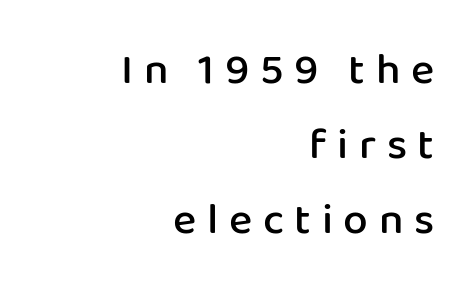
The image shows 44 px semibold sans-serif type, upright; set right-aligned, line spacing 1.71x, unusually wide letter spacing (+0.24 em), not underlined; low stroke contrast and a medium x-height.
